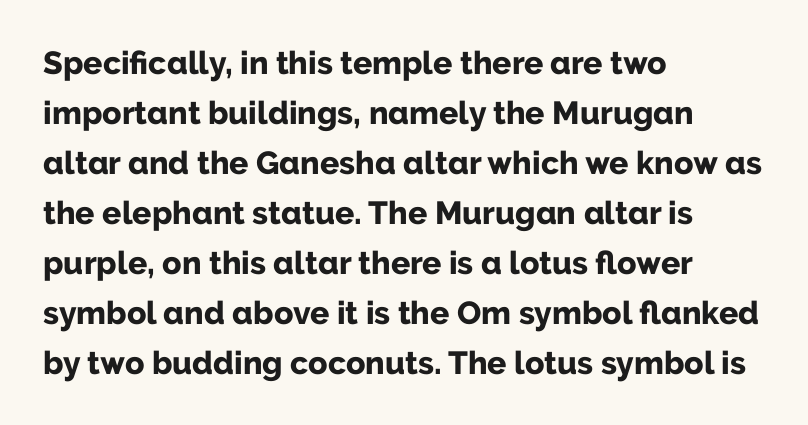
Q: Is the text bold? A: Yes.
Q: Is the text italic (slanted)? A: No, it is upright.
Q: Is the typeface a serif or a sans-serif typeface? A: Sans-serif.
Q: Is the text underlined? A: No.
Q: How is the paragraph aligned? A: Left-aligned.
Q: Is the spacing between letters normal or unusually wide? A: Normal.
Q: Is the spacing between lines tight, normal or loose? A: Normal.
Q: Width (condensed, normal, or wide)? A: Normal.
Q: Stroke contrast? A: Low.
Q: x-height? A: Medium.
Q: Monospaced? A: No.
